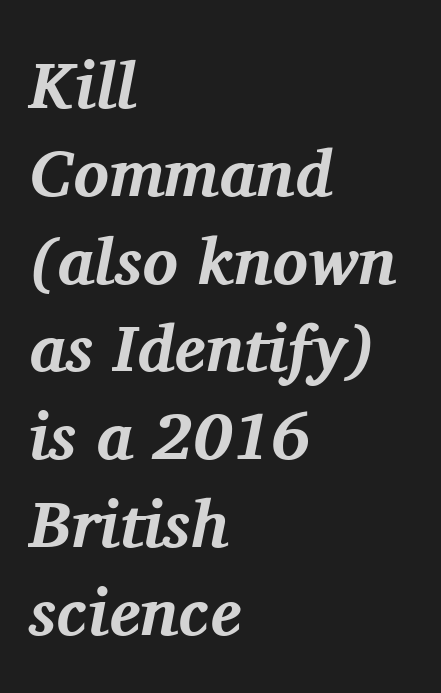
Varying glyph widths throughout — classic text-font behaviour. The font is running at its bold setting. The passage shown has conventional tracking throughout. One glance says typical: line gaps are just what's usual.
